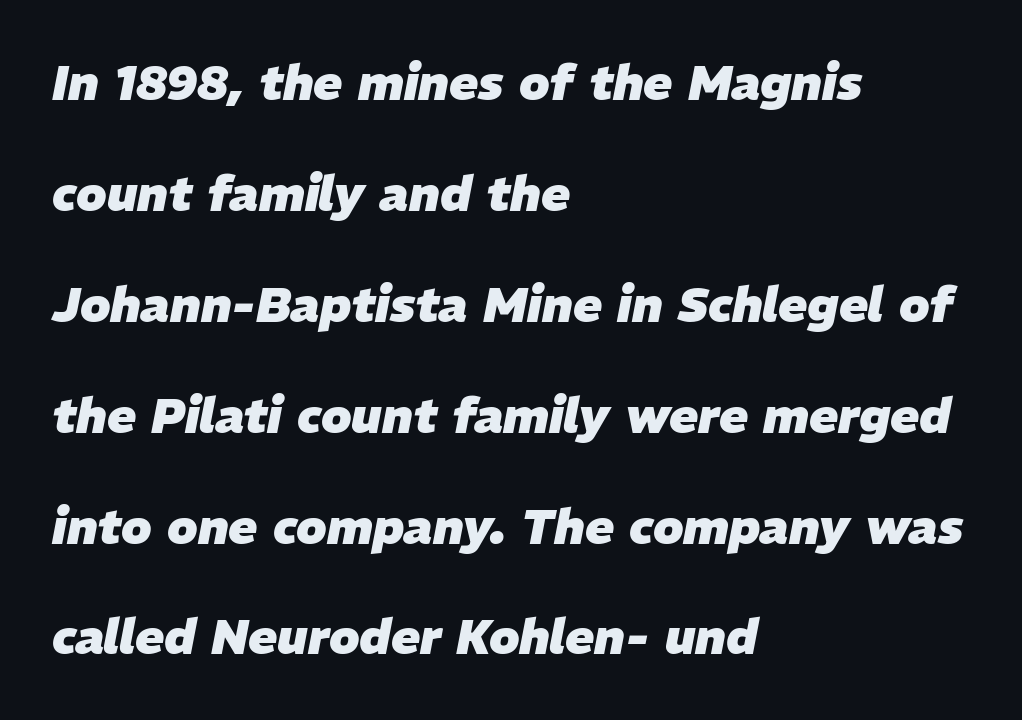
{"italic": "yes", "lean": "right", "slant_degrees": 11, "bold": "yes", "weight": "heavy", "width": "normal", "stroke_contrast": "low", "x_height": "medium", "monospaced": "no", "underline": "no", "align": "left", "line_spacing": "loose", "line_spacing_ratio": 2.31, "letter_spacing": "normal", "letter_spacing_em": 0.0, "glyph_px": 48}
